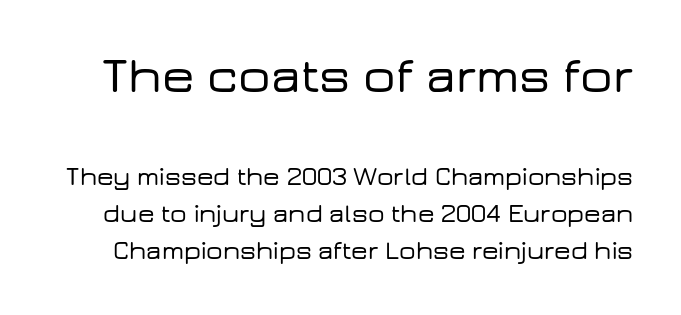
{"serif": "no", "italic": "no", "width": "wide", "stroke_contrast": "low", "x_height": "medium", "monospaced": "no", "underline": "no", "line_spacing": "normal", "line_spacing_ratio": 1.43, "letter_spacing": "normal", "letter_spacing_em": 0.0, "larger_block": "first", "size_ratio": 1.96, "glyph_px": 51}
